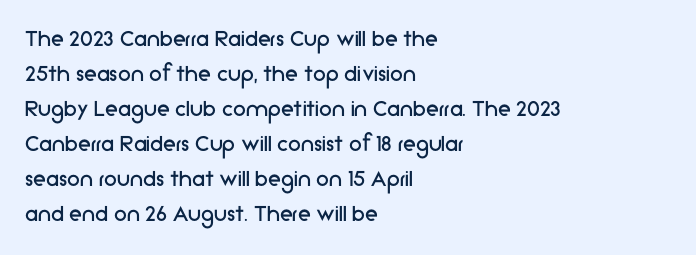
Q: Is the text bold? A: No.
Q: Is the text italic (slanted)? A: No, it is upright.
Q: Is the text underlined? A: No.
Q: How is the paragraph aligned? A: Left-aligned.
Q: Is the spacing between letters normal or unusually wide? A: Normal.
Q: Is the spacing between lines tight, normal or loose? A: Normal.
